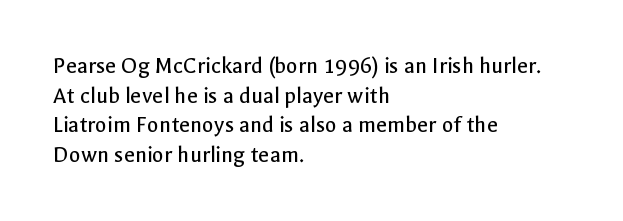
The image shows 24 px text type, upright; set left-aligned, line spacing 1.23x, normal letter spacing, not underlined.
